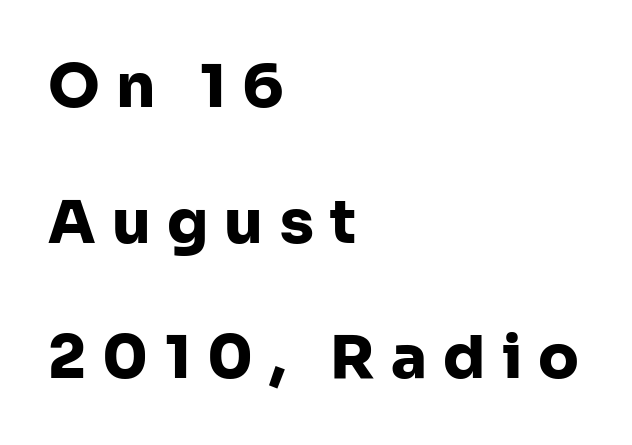
Q: Is the text bold? A: Yes.
Q: Is the text italic (slanted)? A: No, it is upright.
Q: Is the typeface a serif or a sans-serif typeface? A: Sans-serif.
Q: Is the text underlined? A: No.
Q: How is the paragraph aligned? A: Left-aligned.
Q: Is the spacing between letters normal or unusually wide? A: Unusually wide.
Q: Is the spacing between lines tight, normal or loose? A: Loose.
Q: Width (condensed, normal, or wide)? A: Normal.
Q: Stroke contrast? A: Low.
Q: x-height? A: Medium.
Q: Monospaced? A: No.
